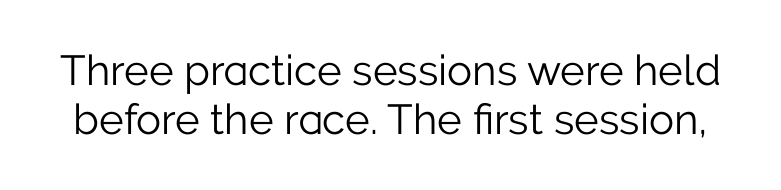
The image shows 42 px light sans-serif type, upright; set line spacing 1.17x, normal letter spacing, not underlined; low stroke contrast and a medium x-height.
